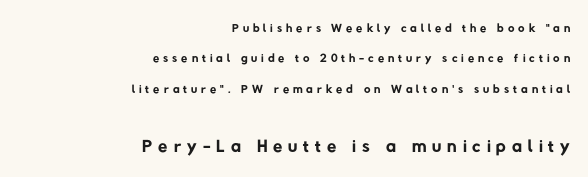
The image shows 27 px text type; set right-aligned, normal line spacing (1.69x), unusually wide letter spacing (+0.22 em), not underlined; the second (bottom) block is 1.5x larger.
